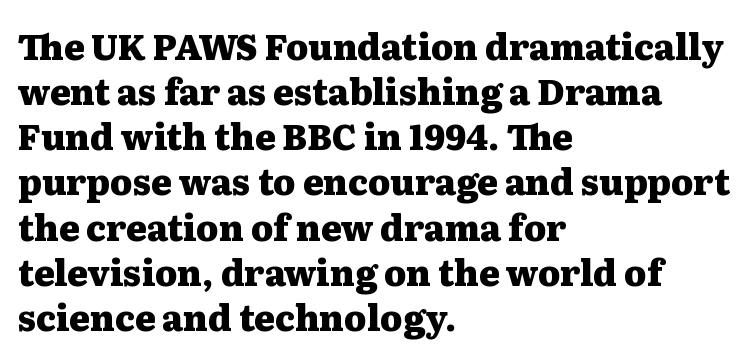
Students, note that the glyphs here touch the page at normal intervals. A clean baseline with only descenders dipping below it. Chunky letters — that's bold for sure. The vertical gap from one line to the next is medium. Quick note: not italic, upright.
